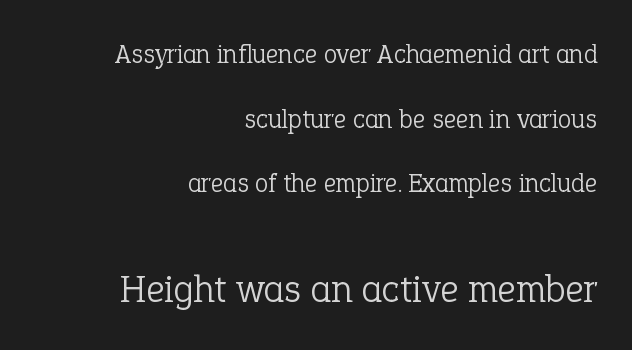
Q: Is the text bold? A: No.
Q: Is the text italic (slanted)? A: No, it is upright.
Q: Is the typeface a serif or a sans-serif typeface? A: Serif.
Q: Is the text underlined? A: No.
Q: How is the paragraph aligned? A: Right-aligned.
Q: Is the spacing between letters normal or unusually wide? A: Normal.
Q: Is the spacing between lines tight, normal or loose? A: Loose.
Q: Which block of text is set in a larger size, the first (top) or the second (bottom)? A: The second (bottom) one.
Q: Width (condensed, normal, or wide)? A: Normal.
Q: Stroke contrast? A: Low.
Q: x-height? A: Medium.
Q: Monospaced? A: No.
